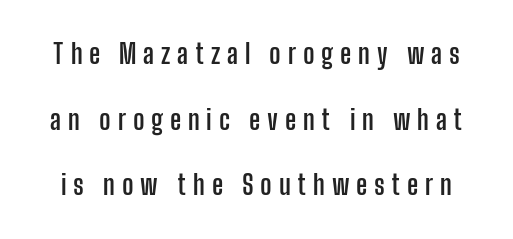
Q: Is the text bold? A: Yes.
Q: Is the text italic (slanted)? A: No, it is upright.
Q: Is the text underlined? A: No.
Q: Is the spacing between letters normal or unusually wide? A: Unusually wide.
Q: Is the spacing between lines tight, normal or loose? A: Loose.
